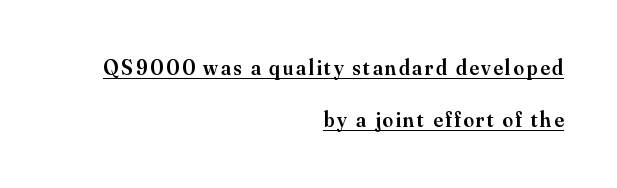
{"italic": "no", "bold": "semi", "underline": "yes", "align": "right", "line_spacing": "loose", "line_spacing_ratio": 2.49, "glyph_px": 21}
